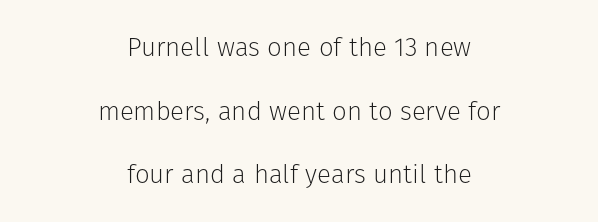
{"italic": "no", "bold": "no", "underline": "no", "align": "center", "line_spacing": "loose", "line_spacing_ratio": 2.45, "letter_spacing": "normal", "letter_spacing_em": 0.0, "glyph_px": 26}
